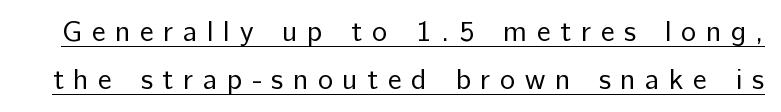
Q: Is the text bold? A: No.
Q: Is the text italic (slanted)? A: No, it is upright.
Q: Is the typeface a serif or a sans-serif typeface? A: Sans-serif.
Q: Is the text underlined? A: Yes.
Q: Is the spacing between letters normal or unusually wide? A: Unusually wide.
Q: Is the spacing between lines tight, normal or loose? A: Normal.
Q: Width (condensed, normal, or wide)? A: Normal.
Q: Stroke contrast? A: Low.
Q: x-height? A: Medium.
Q: Monospaced? A: No.
